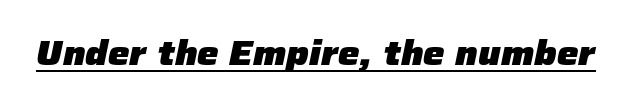
{"italic": "yes", "lean": "right", "slant_degrees": 12, "bold": "yes", "weight": "heavy", "width": "normal", "stroke_contrast": "low", "x_height": "medium", "monospaced": "no", "underline": "yes", "letter_spacing": "normal", "letter_spacing_em": 0.0, "glyph_px": 34}
